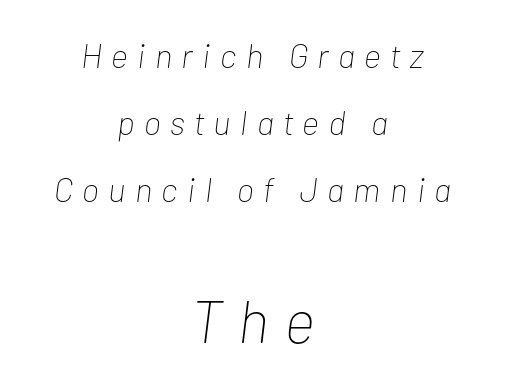
{"italic": "yes", "lean": "right", "slant_degrees": 7, "bold": "no", "weight": "thin", "width": "condensed", "stroke_contrast": "low", "x_height": "medium", "monospaced": "no", "underline": "no", "align": "center", "line_spacing": "loose", "line_spacing_ratio": 1.97, "letter_spacing": "wide", "letter_spacing_em": 0.28, "larger_block": "second", "size_ratio": 1.76, "glyph_px": 60}
